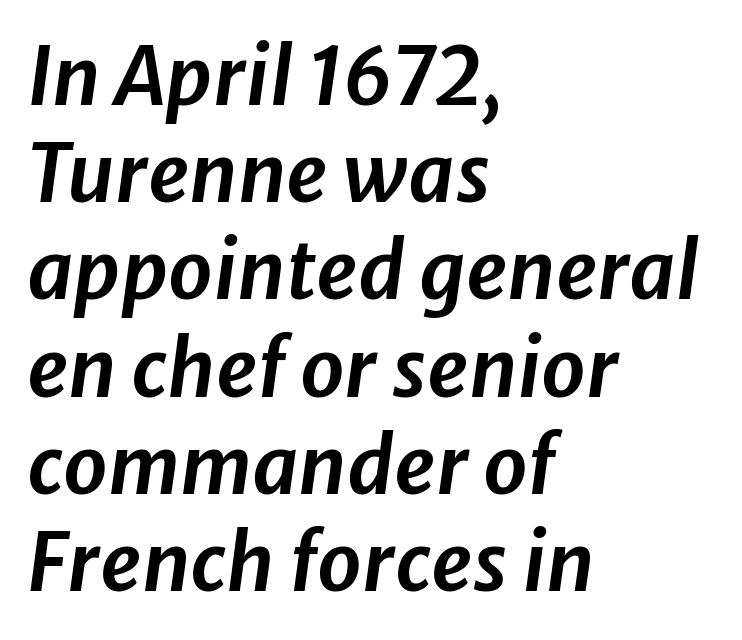
{"italic": "yes", "lean": "right", "slant_degrees": 8, "width": "normal", "stroke_contrast": "low", "x_height": "medium", "monospaced": "no", "underline": "no", "align": "left", "line_spacing_ratio": 1.23, "letter_spacing": "normal", "letter_spacing_em": 0.0, "glyph_px": 79}
